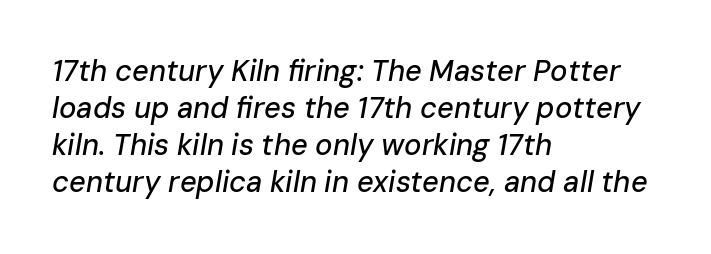
Q: Is the text italic (slanted)? A: Yes, it leans right by about 10 degrees.
Q: Is the text underlined? A: No.
Q: How is the paragraph aligned? A: Left-aligned.
Q: Is the spacing between letters normal or unusually wide? A: Normal.
Q: Is the spacing between lines tight, normal or loose? A: Normal.
Q: Width (condensed, normal, or wide)? A: Normal.
Q: Stroke contrast? A: Low.
Q: x-height? A: Medium.
Q: Monospaced? A: No.
